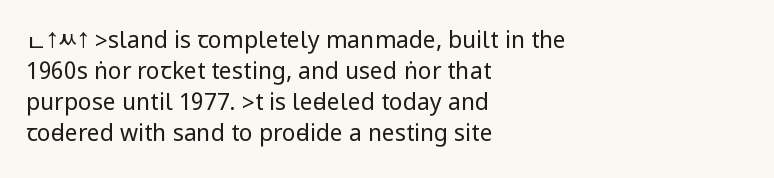
The image shows 23 px text type, upright; set left-aligned, normal line spacing (1.35x), normal letter spacing, not underlined.
